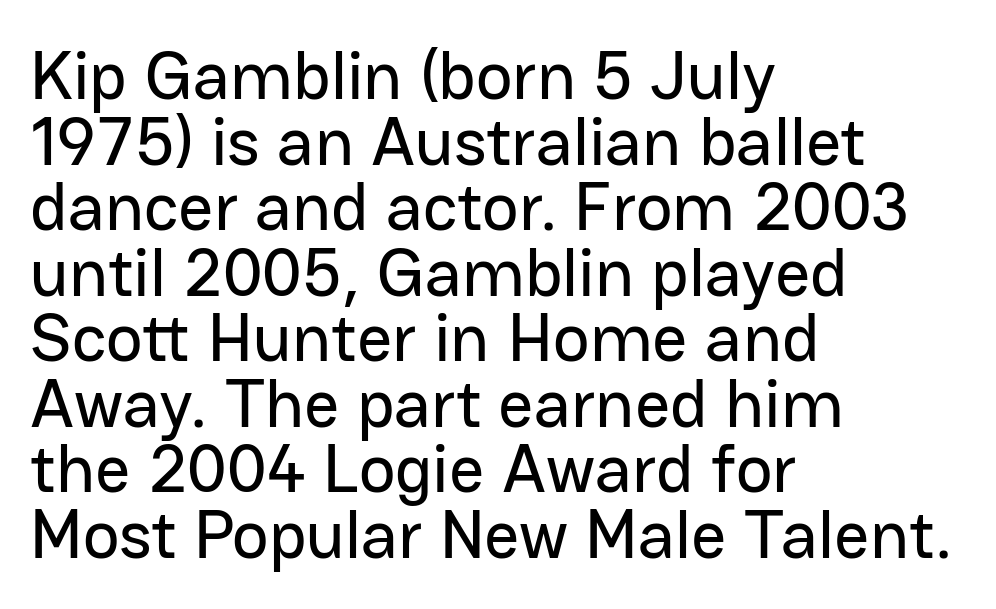
Compared with typical paragraphs, the rows here are closer together. Looks like regular typesetting: each glyph gets only the width it needs. Teacher's note: observe the even left margin — that is flush-left alignment. The strip under each line holds only bare page. Nope, no serifs anywhere on these letters.
